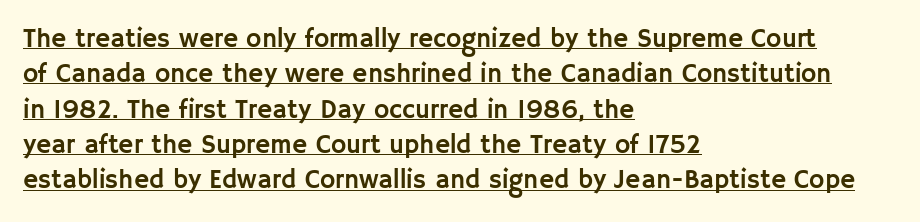
The image shows 26 px text type, upright; set left-aligned, normal line spacing (1.36x), normal letter spacing, underlined.
